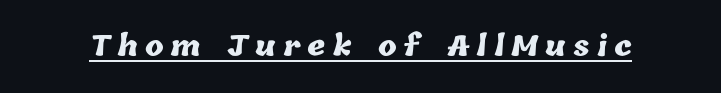
The image shows 28 px heavy type; set unusually wide letter spacing (+0.25 em), underlined; low stroke contrast and a medium x-height.
